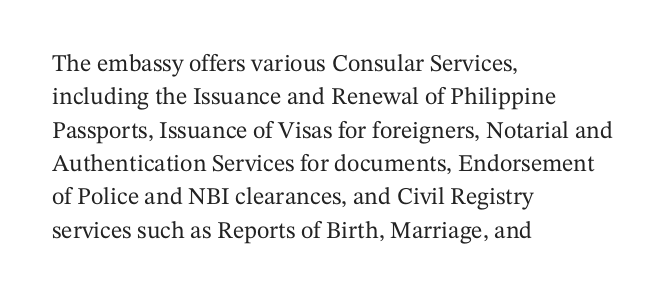
The image shows 24 px text type, upright; set left-aligned, normal line spacing (1.39x), normal letter spacing, not underlined.
